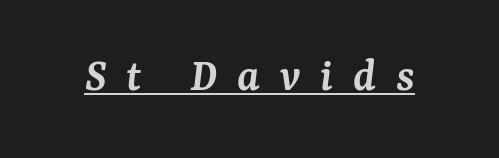
Q: Is the text bold? A: Semi-bold.
Q: Is the text italic (slanted)? A: Yes, it leans right by about 7 degrees.
Q: Is the typeface a serif or a sans-serif typeface? A: Serif.
Q: Is the text underlined? A: Yes.
Q: Is the spacing between letters normal or unusually wide? A: Unusually wide.
Q: Width (condensed, normal, or wide)? A: Normal.
Q: Stroke contrast? A: Medium.
Q: x-height? A: Medium.
Q: Monospaced? A: No.
